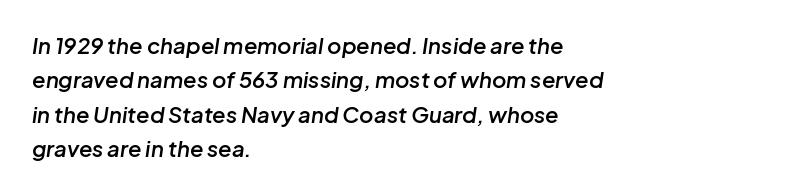
The image shows 22 px text type, italic (leaning right); set left-aligned, normal line spacing (1.56x), normal letter spacing, not underlined.
